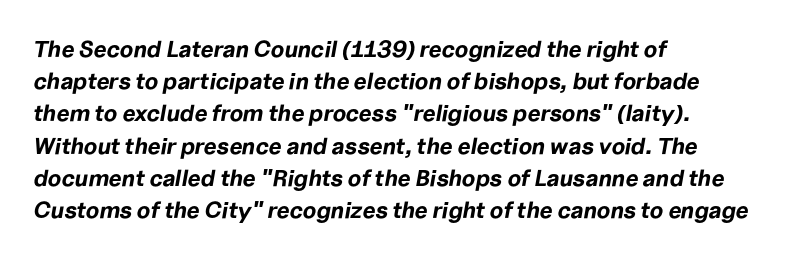
Caption: bold face, heavy strokes. Nothing unusual about the tracking: characters are spaced as the font intends. If you measured baseline to baseline, you'd find a middling distance. The space beneath each line is pristine and unruled. The setting favours the left margin, as ordinary paragraphs usually do. The axis of the letterforms is tilted away from vertical.
